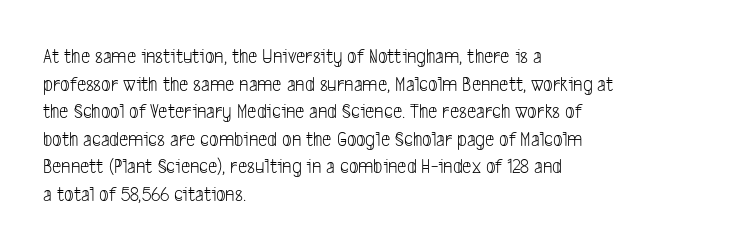
Is this a heavy cut? Hardly; it is regular or lighter. The passage shown has conventional tracking throughout. No word sits above an underline. Whoever set this chose a conventional vertical rhythm. The rendering anchors every line to the left-hand side.
